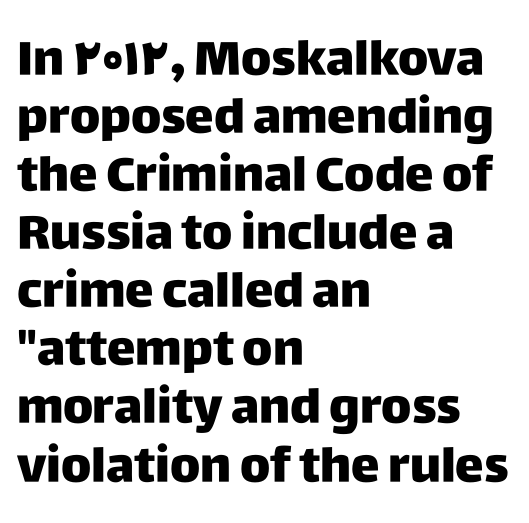
Q: Is the text italic (slanted)? A: No, it is upright.
Q: Is the typeface a serif or a sans-serif typeface? A: Sans-serif.
Q: Is the text underlined? A: No.
Q: How is the paragraph aligned? A: Left-aligned.
Q: Is the spacing between letters normal or unusually wide? A: Normal.
Q: Width (condensed, normal, or wide)? A: Normal.
Q: Stroke contrast? A: Low.
Q: x-height? A: Large.
Q: Monospaced? A: No.
